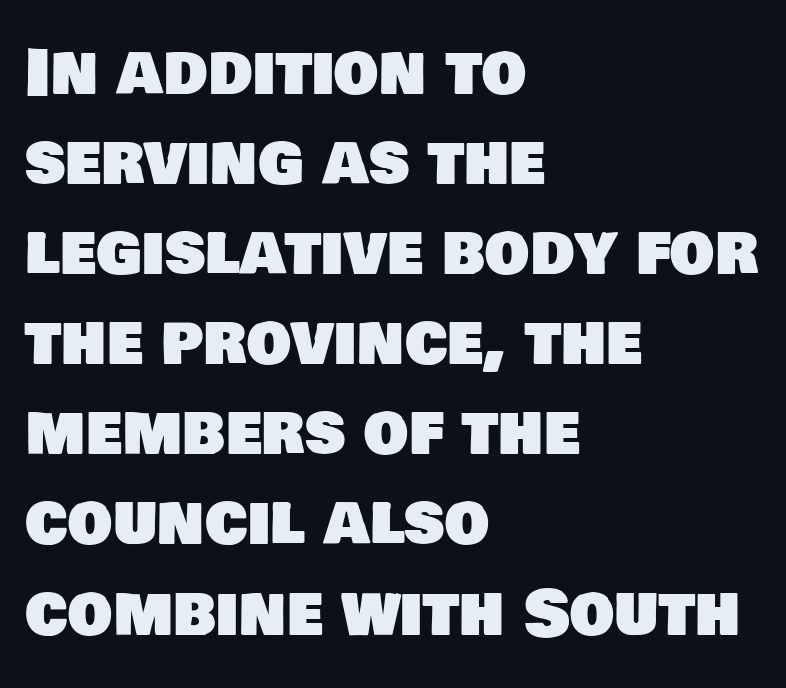
The image shows 63 px sans-serif type; set left-aligned, normal line spacing (1.43x), normal letter spacing, not underlined; low stroke contrast and a large x-height.
